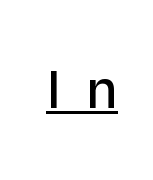
{"serif": "no", "italic": "no", "width": "normal", "stroke_contrast": "low", "x_height": "medium", "monospaced": "no", "underline": "yes", "letter_spacing": "wide", "letter_spacing_em": 0.45, "glyph_px": 57}
